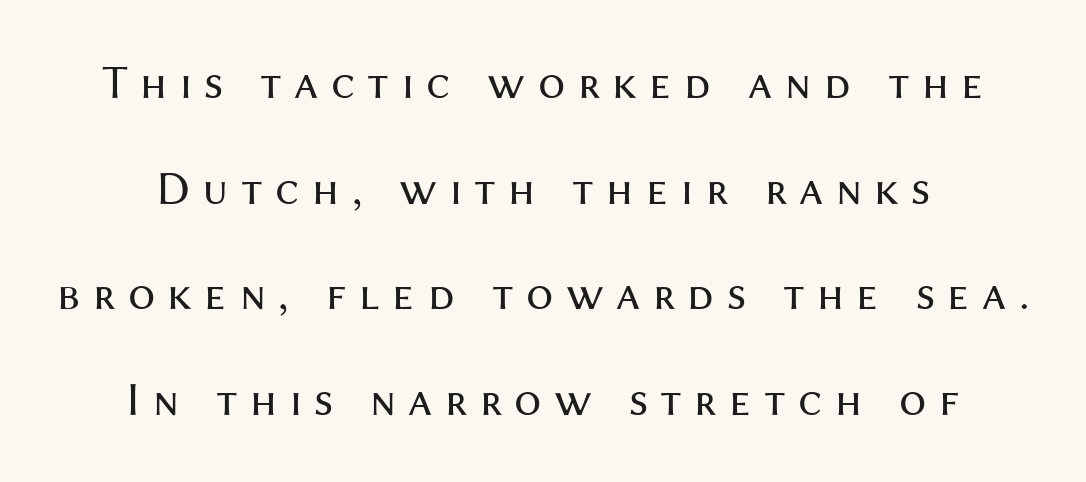
{"serif": "no", "italic": "no", "bold": "no", "weight": "regular", "width": "normal", "stroke_contrast": "medium", "x_height": "medium", "monospaced": "no", "underline": "no", "line_spacing": "loose", "line_spacing_ratio": 2.2, "letter_spacing": "wide", "letter_spacing_em": 0.26, "glyph_px": 48}
